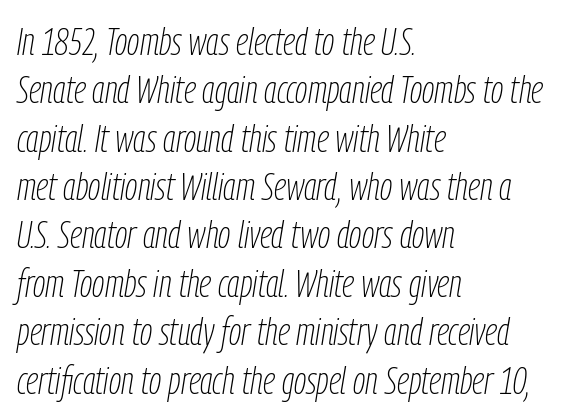
The image shows 39 px thin, condensed type, italic (leaning right); set left-aligned, line spacing 1.24x, normal letter spacing, not underlined; low stroke contrast and a medium x-height.
